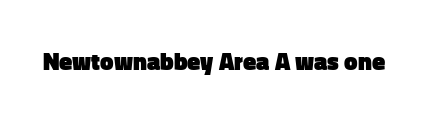
{"italic": "no", "bold": "yes", "underline": "no", "letter_spacing": "normal", "letter_spacing_em": 0.0, "glyph_px": 24}
